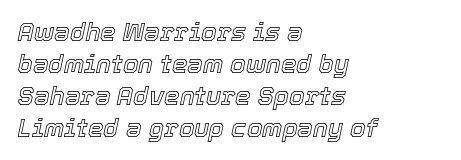
{"italic": "yes", "lean": "right", "slant_degrees": 12, "underline": "no", "align": "left", "line_spacing": "normal", "line_spacing_ratio": 1.28, "letter_spacing": "normal", "letter_spacing_em": 0.0, "glyph_px": 25}
